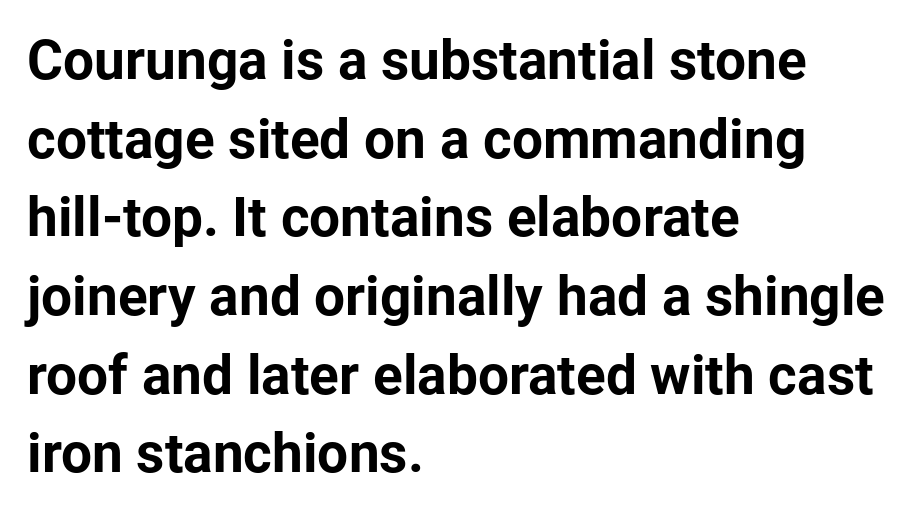
The image shows 55 px bold sans-serif type, upright; set left-aligned, normal line spacing (1.43x), normal letter spacing, not underlined; low stroke contrast and a medium x-height.
